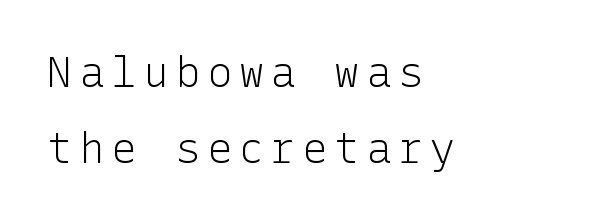
Q: Is the text bold? A: No.
Q: Is the text italic (slanted)? A: No, it is upright.
Q: Is the typeface a serif or a sans-serif typeface? A: Sans-serif.
Q: Is the text underlined? A: No.
Q: How is the paragraph aligned? A: Left-aligned.
Q: Width (condensed, normal, or wide)? A: Normal.
Q: Stroke contrast? A: Low.
Q: x-height? A: Medium.
